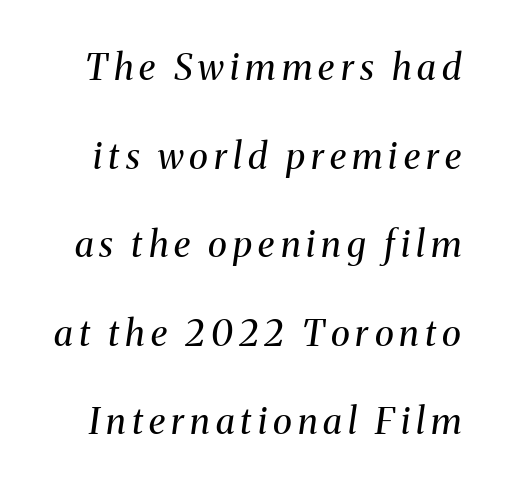
The image shows 36 px regular-weight serif type, italic (leaning right); set loose line spacing (2.46x), not underlined; medium stroke contrast and a medium x-height.
